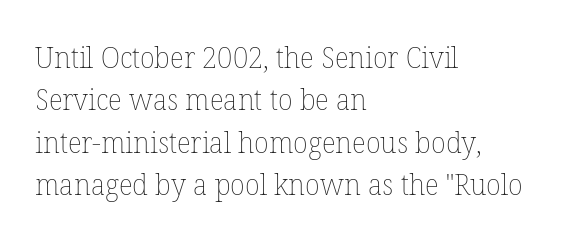
Q: Is the text bold? A: No.
Q: Is the text italic (slanted)? A: No, it is upright.
Q: Is the text underlined? A: No.
Q: How is the paragraph aligned? A: Left-aligned.
Q: Is the spacing between letters normal or unusually wide? A: Normal.
Q: Is the spacing between lines tight, normal or loose? A: Normal.
Q: Width (condensed, normal, or wide)? A: Normal.
Q: Stroke contrast? A: Low.
Q: x-height? A: Medium.
Q: Monospaced? A: No.
